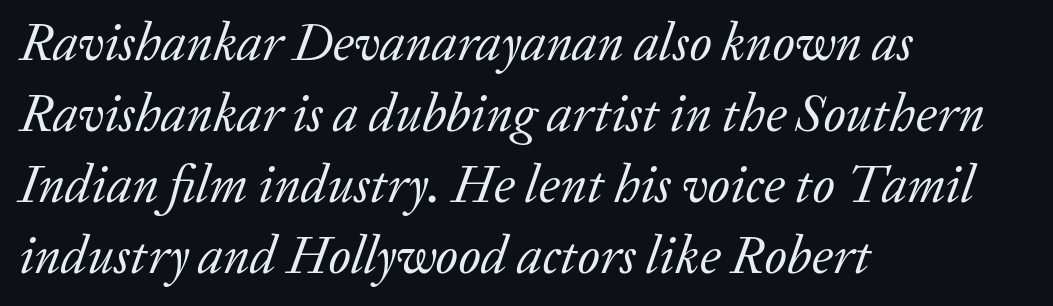
The image shows 53 px regular-weight serif type, italic (leaning right); set left-aligned, normal line spacing (1.34x), normal letter spacing, not underlined; low stroke contrast and a medium x-height.
